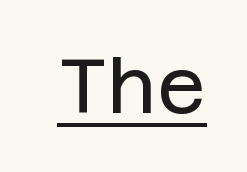
Q: Is the text bold? A: No.
Q: Is the text italic (slanted)? A: No, it is upright.
Q: Is the typeface a serif or a sans-serif typeface? A: Sans-serif.
Q: Is the text underlined? A: Yes.
Q: Is the spacing between letters normal or unusually wide? A: Normal.
Q: Width (condensed, normal, or wide)? A: Normal.
Q: Stroke contrast? A: Low.
Q: x-height? A: Large.
